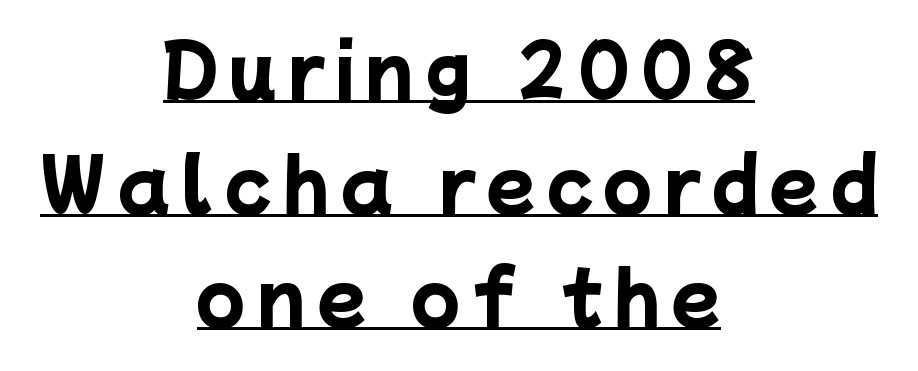
Q: Is the text bold? A: Yes.
Q: Is the typeface a serif or a sans-serif typeface? A: Sans-serif.
Q: Is the text underlined? A: Yes.
Q: How is the paragraph aligned? A: Centered.
Q: Is the spacing between lines tight, normal or loose? A: Normal.
Q: Width (condensed, normal, or wide)? A: Normal.
Q: Stroke contrast? A: Low.
Q: x-height? A: Medium.
Q: Monospaced? A: No.
